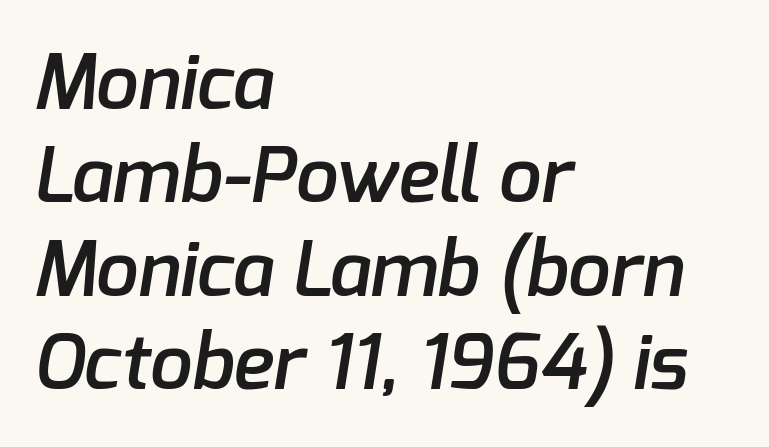
The image shows 76 px semibold sans-serif type; set left-aligned, line spacing 1.23x, normal letter spacing, not underlined; low stroke contrast and a medium x-height.
